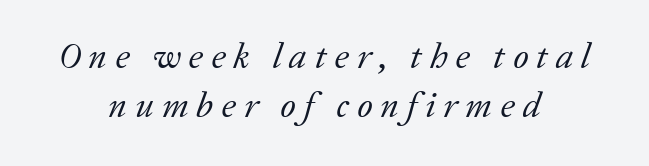
Q: Is the text bold? A: No.
Q: Is the text italic (slanted)? A: Yes, it leans right by about 20 degrees.
Q: Is the typeface a serif or a sans-serif typeface? A: Serif.
Q: Is the text underlined? A: No.
Q: How is the paragraph aligned? A: Centered.
Q: Is the spacing between letters normal or unusually wide? A: Unusually wide.
Q: Is the spacing between lines tight, normal or loose? A: Normal.
Q: Width (condensed, normal, or wide)? A: Normal.
Q: Stroke contrast? A: Low.
Q: x-height? A: Medium.
Q: Monospaced? A: No.
